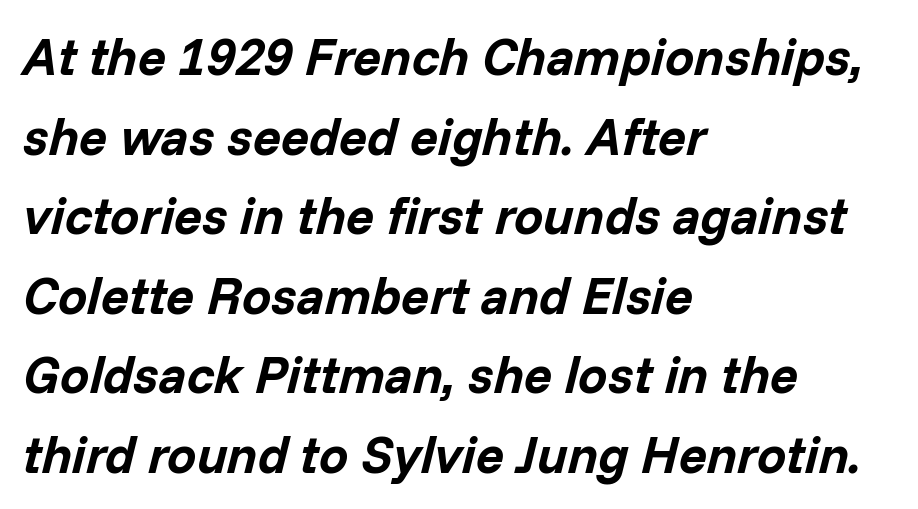
{"italic": "yes", "lean": "right", "slant_degrees": 14, "bold": "yes", "weight": "bold", "width": "normal", "stroke_contrast": "low", "x_height": "medium", "monospaced": "no", "underline": "no", "align": "left", "line_spacing": "normal", "line_spacing_ratio": 1.53, "letter_spacing": "normal", "letter_spacing_em": 0.0, "glyph_px": 52}
